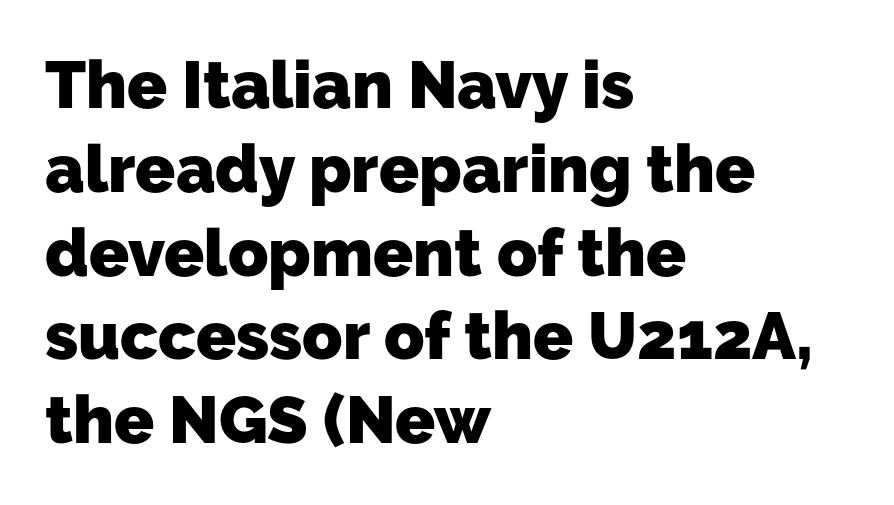
Typographically, this falls in the sans-serif category. The vertical gap from one line to the next is medium. These lines stack with their left ends in a neat column. You could call the tracking neutral — neither tight nor loose. Think of a printed novel: that variable character pitch is what you see here.
